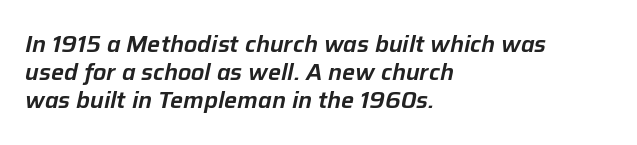
{"italic": "yes", "lean": "right", "slant_degrees": 12, "underline": "no", "align": "left", "line_spacing_ratio": 1.22, "letter_spacing": "normal", "letter_spacing_em": 0.0, "glyph_px": 23}
